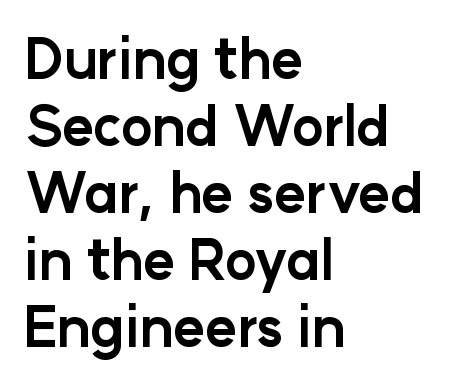
Q: Is the text bold? A: Yes.
Q: Is the text italic (slanted)? A: No, it is upright.
Q: Is the typeface a serif or a sans-serif typeface? A: Sans-serif.
Q: Is the text underlined? A: No.
Q: How is the paragraph aligned? A: Left-aligned.
Q: Is the spacing between letters normal or unusually wide? A: Normal.
Q: Width (condensed, normal, or wide)? A: Normal.
Q: Stroke contrast? A: Low.
Q: x-height? A: Medium.
Q: Monospaced? A: No.
